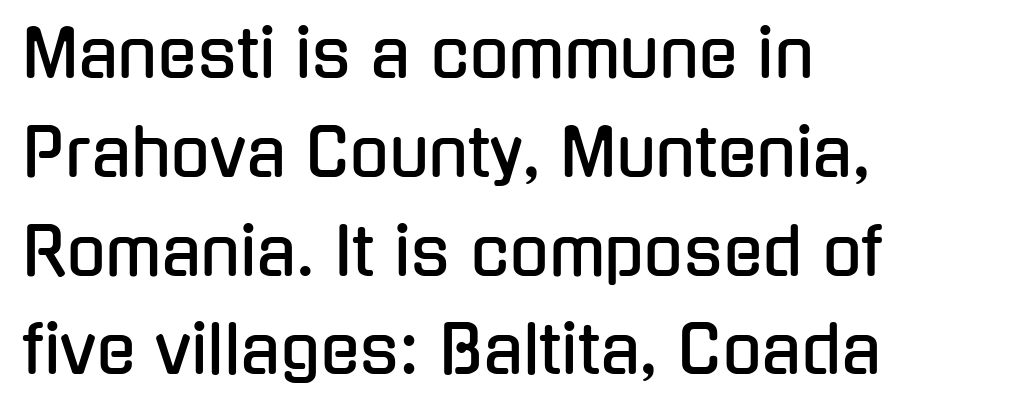
A typesetter would call this proportional, since set widths differ per character. Font category for this specimen: sans-serif. This sample keeps an unexceptional amount of space between lines. The typography opts for an upright posture over an oblique one. The baseline area is clear.
